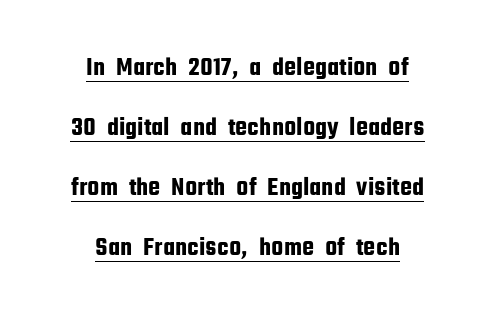
{"italic": "no", "underline": "yes", "align": "center", "line_spacing": "loose", "line_spacing_ratio": 2.22, "letter_spacing": "normal", "letter_spacing_em": 0.0, "glyph_px": 27}
